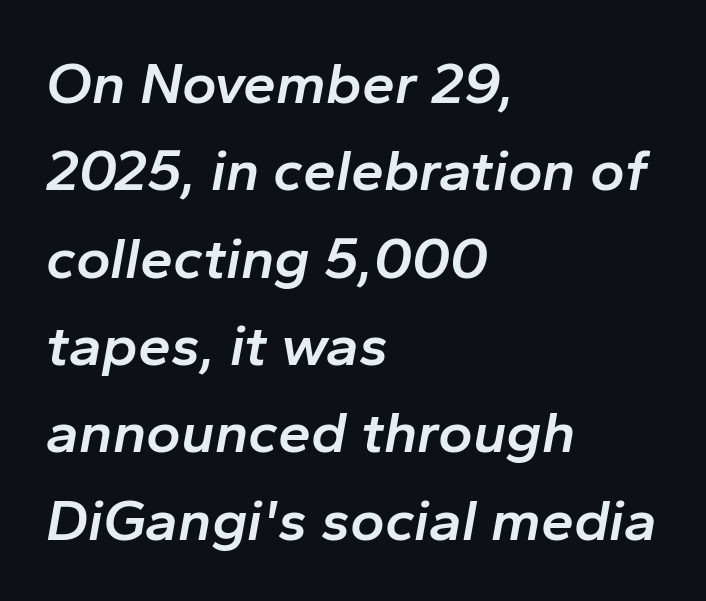
{"italic": "yes", "lean": "right", "slant_degrees": 10, "bold": "semi", "weight": "semibold", "width": "normal", "stroke_contrast": "low", "x_height": "medium", "monospaced": "no", "underline": "no", "align": "left", "line_spacing": "normal", "line_spacing_ratio": 1.48, "letter_spacing": "normal", "letter_spacing_em": 0.0, "glyph_px": 59}
